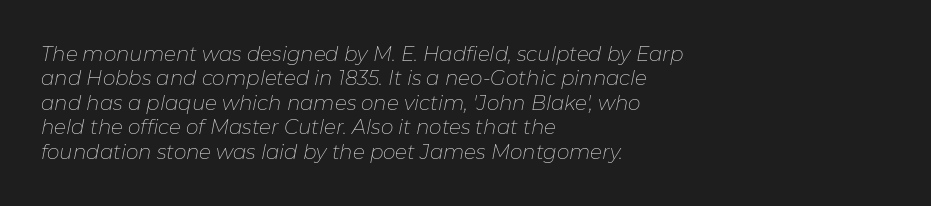
{"italic": "yes", "lean": "right", "slant_degrees": 11, "bold": "no", "underline": "no", "align": "left", "line_spacing_ratio": 1.22, "letter_spacing": "normal", "letter_spacing_em": 0.0, "glyph_px": 20}
